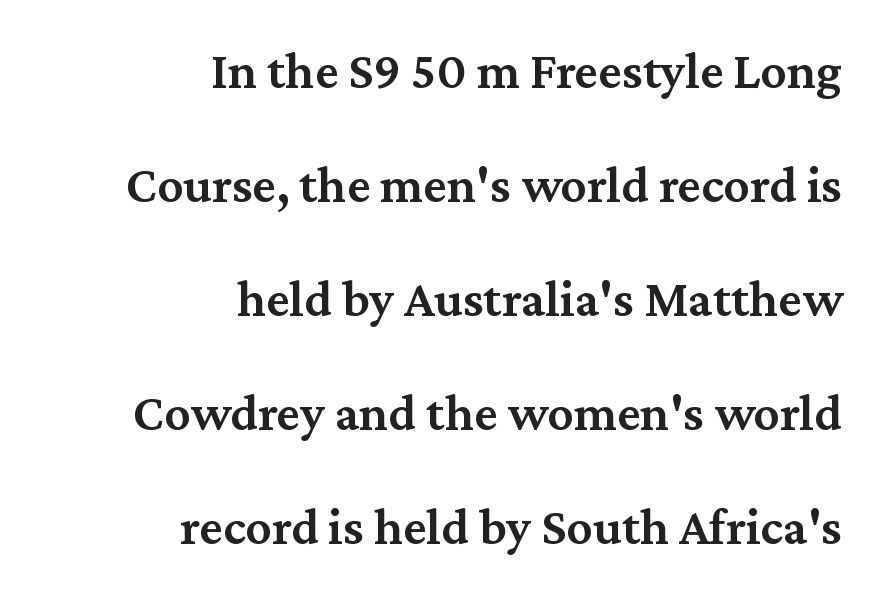
{"serif": "yes", "italic": "no", "bold": "semi", "weight": "semibold", "width": "normal", "stroke_contrast": "medium", "x_height": "medium", "monospaced": "no", "underline": "no", "align": "right", "line_spacing": "loose", "line_spacing_ratio": 2.19, "letter_spacing": "normal", "letter_spacing_em": 0.0, "glyph_px": 52}
